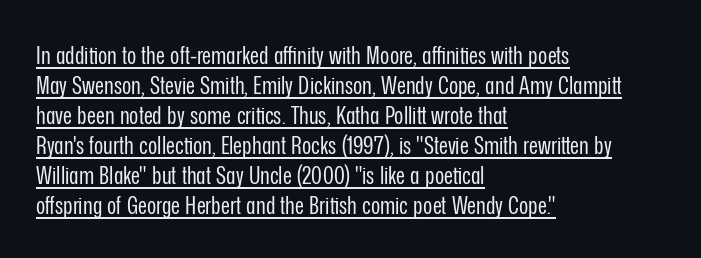
Q: Is the text bold? A: No.
Q: Is the text italic (slanted)? A: No, it is upright.
Q: Is the text underlined? A: Yes.
Q: How is the paragraph aligned? A: Left-aligned.
Q: Is the spacing between letters normal or unusually wide? A: Normal.
